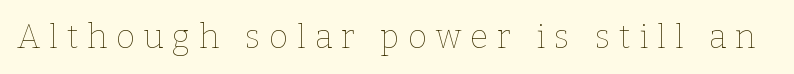
Q: Is the text bold? A: No.
Q: Is the text italic (slanted)? A: No, it is upright.
Q: Is the text underlined? A: No.
Q: Is the spacing between letters normal or unusually wide? A: Unusually wide.
Q: Width (condensed, normal, or wide)? A: Normal.
Q: Stroke contrast? A: Low.
Q: x-height? A: Medium.
Q: Monospaced? A: No.
